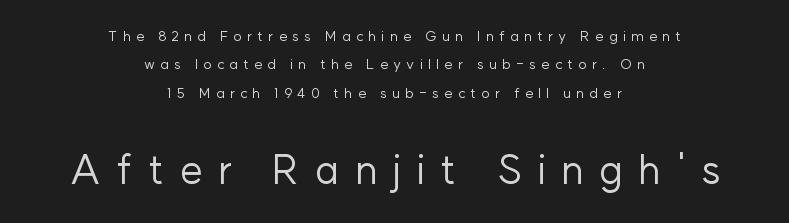
Q: Is the text bold? A: No.
Q: Is the text italic (slanted)? A: No, it is upright.
Q: Is the typeface a serif or a sans-serif typeface? A: Sans-serif.
Q: Is the text underlined? A: No.
Q: How is the paragraph aligned? A: Centered.
Q: Is the spacing between letters normal or unusually wide? A: Unusually wide.
Q: Is the spacing between lines tight, normal or loose? A: Loose.
Q: Which block of text is set in a larger size, the first (top) or the second (bottom)? A: The second (bottom) one.
Q: Width (condensed, normal, or wide)? A: Normal.
Q: Stroke contrast? A: Low.
Q: x-height? A: Medium.
Q: Monospaced? A: No.
